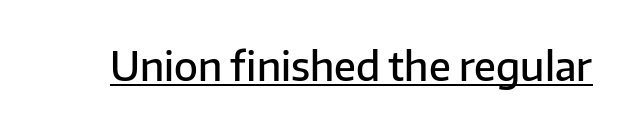
Q: Is the text bold? A: Semi-bold.
Q: Is the text italic (slanted)? A: No, it is upright.
Q: Is the typeface a serif or a sans-serif typeface? A: Sans-serif.
Q: Is the text underlined? A: Yes.
Q: Is the spacing between letters normal or unusually wide? A: Normal.
Q: Width (condensed, normal, or wide)? A: Normal.
Q: Stroke contrast? A: Low.
Q: x-height? A: Medium.
Q: Monospaced? A: No.
